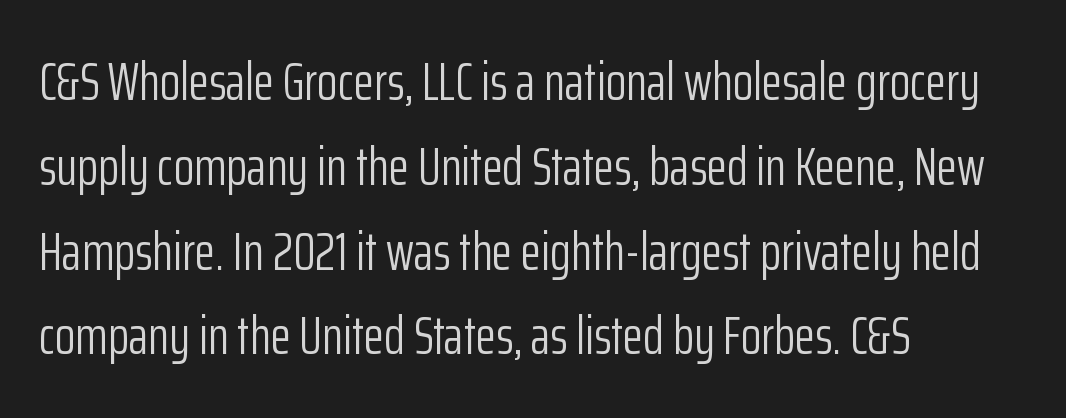
{"serif": "no", "italic": "no", "bold": "no", "weight": "light", "width": "condensed", "stroke_contrast": "low", "x_height": "medium", "monospaced": "no", "underline": "no", "align": "left", "line_spacing": "normal", "line_spacing_ratio": 1.6, "letter_spacing": "normal", "letter_spacing_em": 0.0, "glyph_px": 53}
